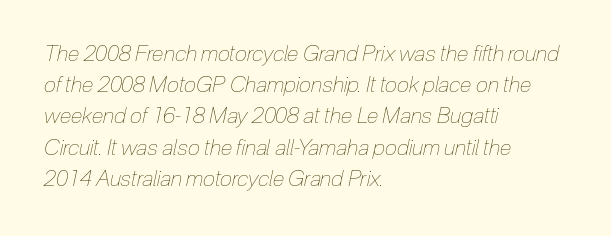
Q: Is the text bold? A: No.
Q: Is the text italic (slanted)? A: Yes, it leans right by about 12 degrees.
Q: Is the text underlined? A: No.
Q: How is the paragraph aligned? A: Left-aligned.
Q: Is the spacing between letters normal or unusually wide? A: Normal.
Q: Is the spacing between lines tight, normal or loose? A: Normal.
